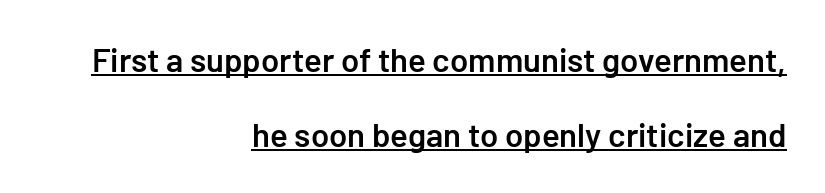
The image shows 33 px semibold sans-serif type, upright; set right-aligned, loose line spacing (2.27x), normal letter spacing, underlined; low stroke contrast and a medium x-height.
